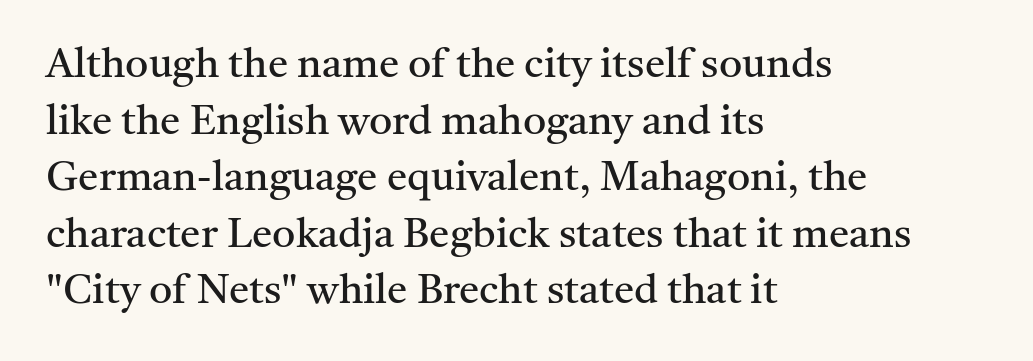
Small tapered or slab feet sit at the stroke ends, so this counts as serif. Weight: regular or lighter. This is roman type, the default non-slanted kind. How are the letters spaced? Ordinarily, with no added tracking.
